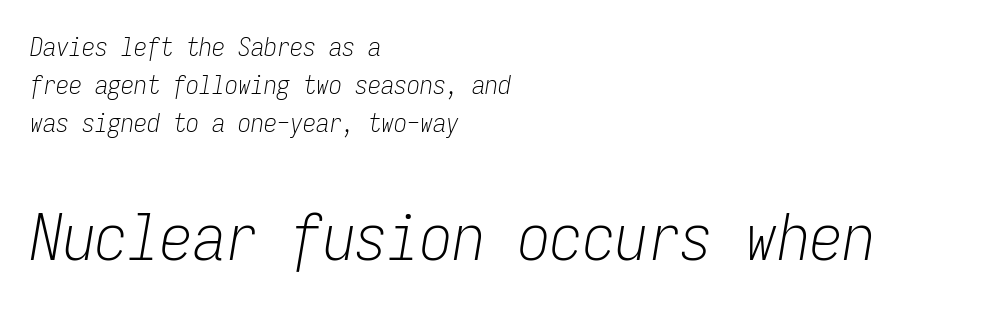
{"italic": "yes", "lean": "right", "slant_degrees": 9, "bold": "no", "weight": "light", "width": "condensed", "stroke_contrast": "low", "x_height": "medium", "monospaced": "yes", "underline": "no", "align": "left", "line_spacing": "normal", "line_spacing_ratio": 1.47, "letter_spacing": "normal", "letter_spacing_em": 0.0, "larger_block": "second", "size_ratio": 2.5, "glyph_px": 65}
